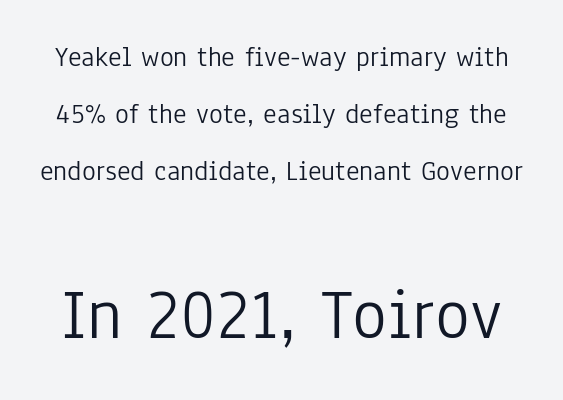
A typesetter would call this proportional, since set widths differ per character. The line-height multiplier appears high, well above default. Stem width sits at or under what a default text font uses. The font family rendered here belongs to the sans-serif group. The passage shown has conventional tracking throughout.
